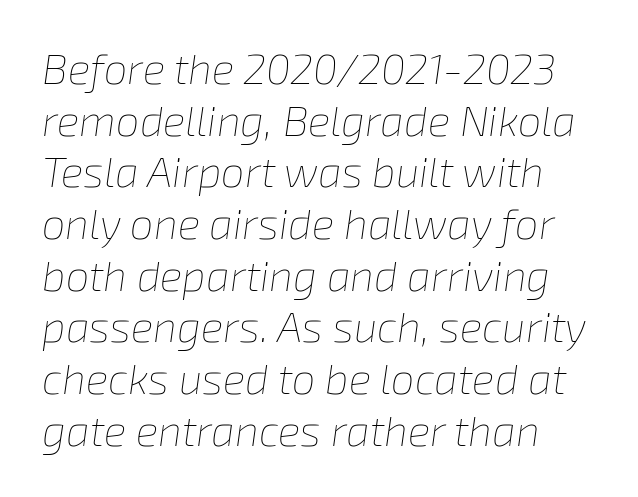
{"italic": "yes", "lean": "right", "slant_degrees": 8, "bold": "no", "weight": "thin", "width": "normal", "stroke_contrast": "low", "x_height": "medium", "monospaced": "no", "underline": "no", "align": "left", "line_spacing_ratio": 1.23, "letter_spacing": "normal", "letter_spacing_em": 0.0, "glyph_px": 42}
